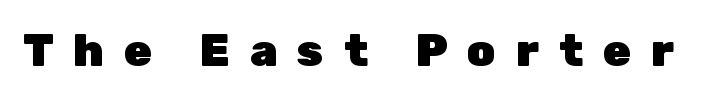
{"serif": "no", "italic": "no", "bold": "yes", "weight": "heavy", "width": "normal", "stroke_contrast": "low", "x_height": "medium", "monospaced": "no", "underline": "no", "letter_spacing": "wide", "letter_spacing_em": 0.44, "glyph_px": 45}
